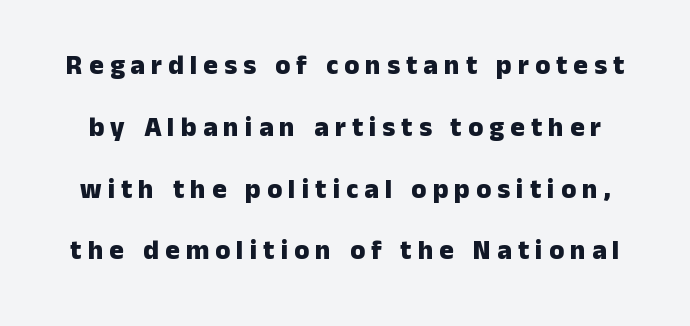
Ordinary non-slanted type is in use. Vertical spacing — loose. Descender tails drop into unmarked territory. These words are printed bold, with thick strokes throughout. The type is letterspaced generously, with wide tracking.
